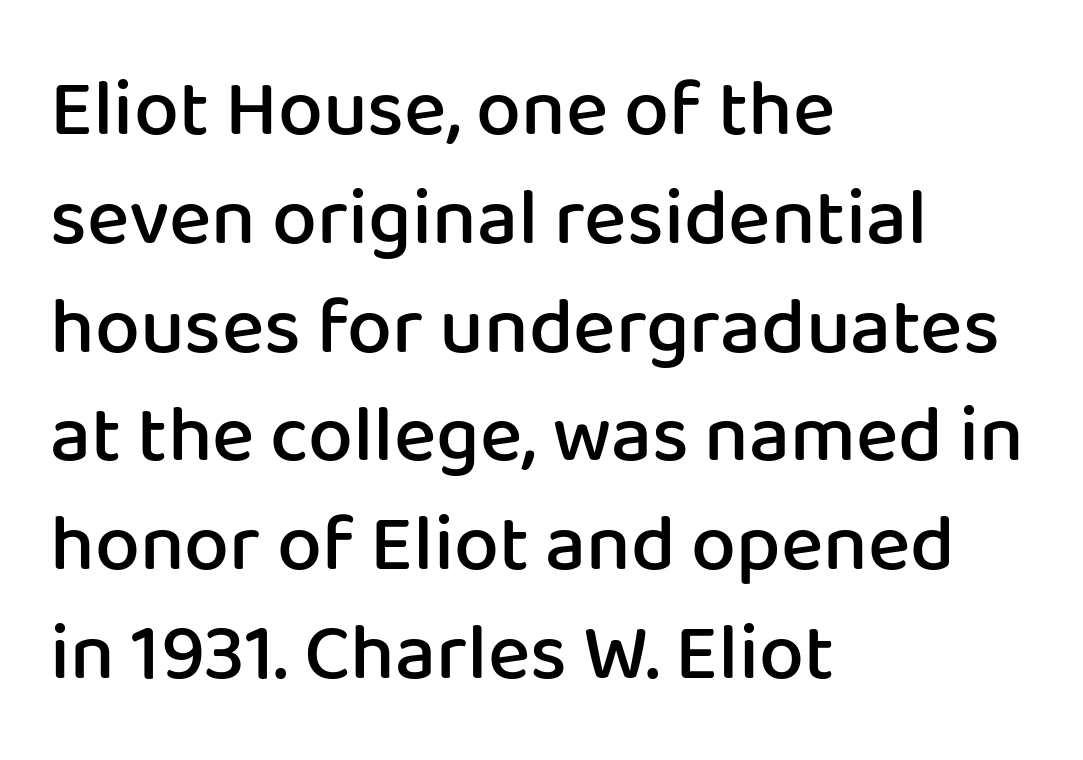
The characters look somewhat weighty, a semibold short of true bold. Honestly, there is no underline to notice here at all. In terms of posture, this sample is upright. Does the type have serifs? No, each stem ends abruptly. Casual observation: everything's shoved over to the left.
